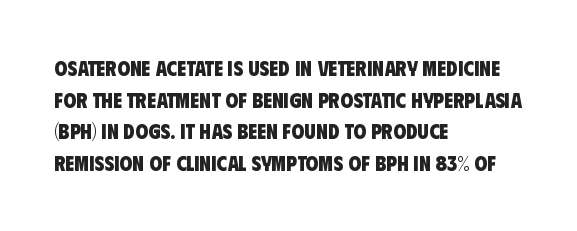
Check the space under the baseline: it is left empty. Typeset ragged right — the left edge is the straight one. Typographic density is high because the face is bold. The rendering keeps characters at their native spacing.
